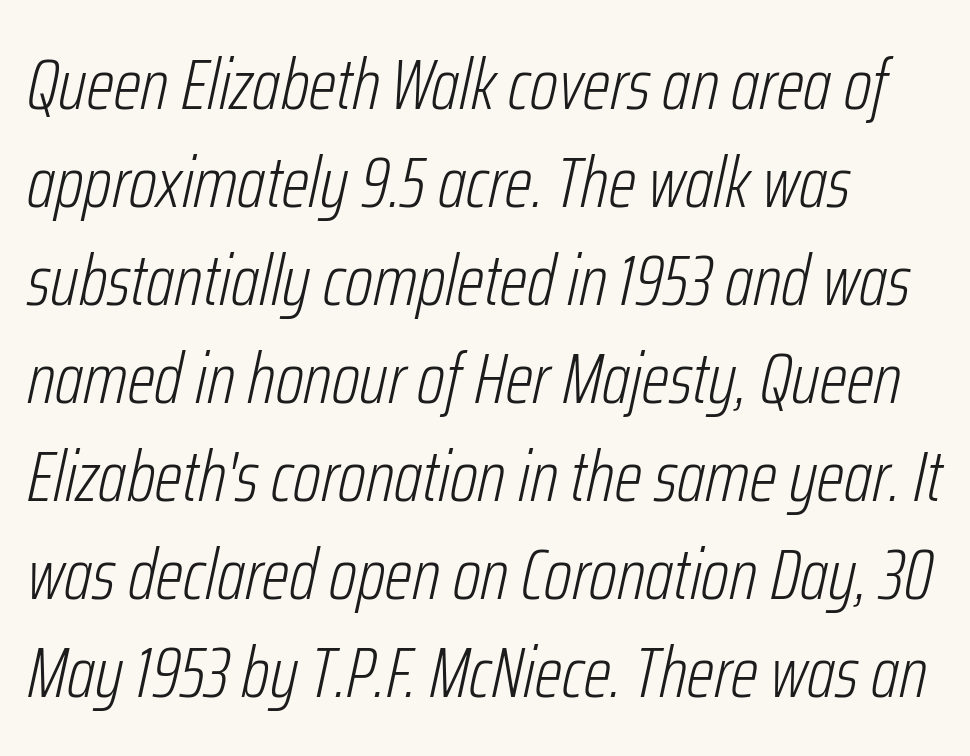
The string is rendered with underlining switched off. Think of a printed novel: that variable character pitch is what you see here. Regular leading. A classic flush-left, rag-right setting is used for this passage. There is no visible air inserted between adjacent glyphs. You can tell it's italic because the verticals aren't actually vertical.
